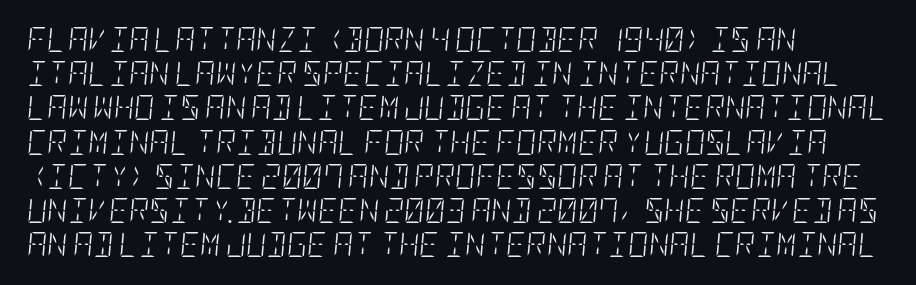
Q: Is the text bold? A: No.
Q: Is the text italic (slanted)? A: Yes, it leans right by about 5 degrees.
Q: Is the text underlined? A: No.
Q: How is the paragraph aligned? A: Left-aligned.
Q: Is the spacing between letters normal or unusually wide? A: Normal.
Q: Is the spacing between lines tight, normal or loose? A: Normal.
